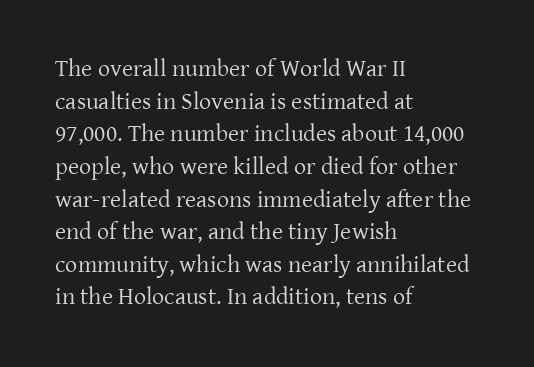
The image shows 24 px text type, upright; set left-aligned, normal line spacing (1.36x), normal letter spacing, not underlined.
